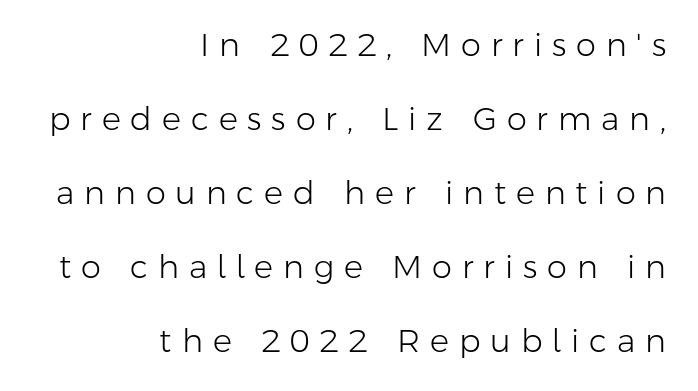
Q: Is the text bold? A: No.
Q: Is the text italic (slanted)? A: No, it is upright.
Q: Is the typeface a serif or a sans-serif typeface? A: Sans-serif.
Q: Is the text underlined? A: No.
Q: How is the paragraph aligned? A: Right-aligned.
Q: Is the spacing between letters normal or unusually wide? A: Unusually wide.
Q: Is the spacing between lines tight, normal or loose? A: Loose.
Q: Width (condensed, normal, or wide)? A: Normal.
Q: Stroke contrast? A: Low.
Q: x-height? A: Medium.
Q: Monospaced? A: No.
